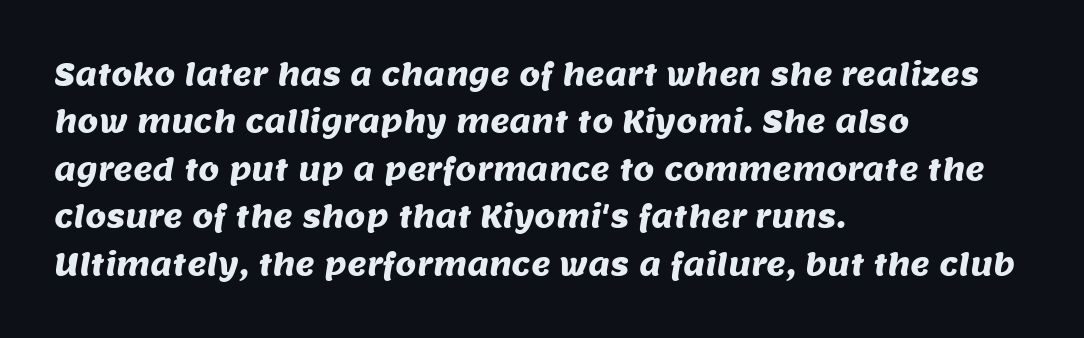
The image shows 30 px sans-serif type; set left-aligned, normal line spacing (1.58x), normal letter spacing, not underlined; medium stroke contrast and a large x-height.
